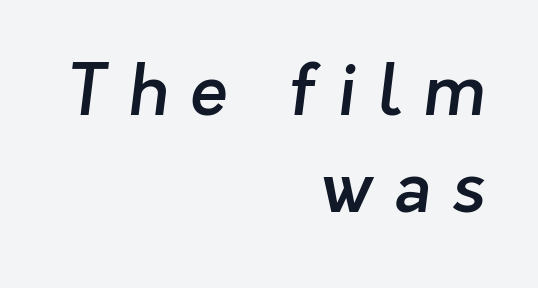
{"serif": "no", "bold": "semi", "weight": "semibold", "width": "normal", "stroke_contrast": "low", "x_height": "medium", "monospaced": "no", "underline": "no", "align": "right", "line_spacing": "normal", "line_spacing_ratio": 1.38, "letter_spacing": "wide", "letter_spacing_em": 0.3, "glyph_px": 70}
